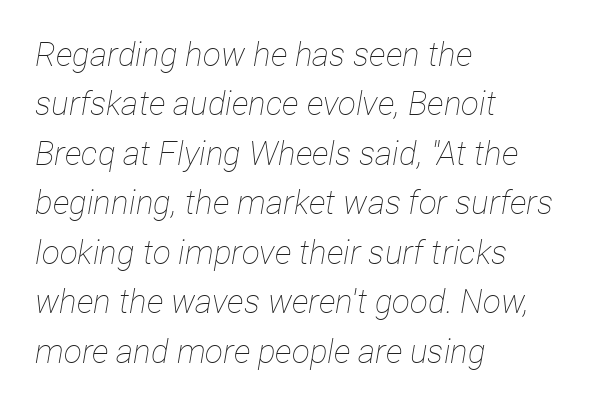
Quick note: interline space is typical. Think of a printed novel: that variable character pitch is what you see here. The zone under the glyphs is completely vacant. Designer's note — italics engaged. The strokes are not fattened; the text isn't bold.
